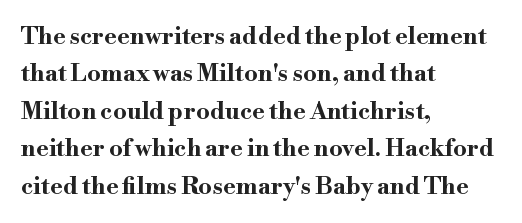
Underline: absent. Strokes here are thick enough to call this a true bold. This block has exactly the height ordinary leading produces. Standard letterfit; no display-style spreading of the glyphs. The lines are quadded left.
